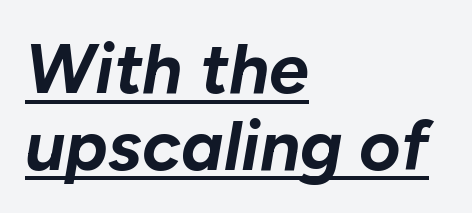
Q: Is the text bold? A: Yes.
Q: Is the text italic (slanted)? A: Yes, it leans right by about 10 degrees.
Q: Is the text underlined? A: Yes.
Q: How is the paragraph aligned? A: Left-aligned.
Q: Is the spacing between letters normal or unusually wide? A: Normal.
Q: Is the spacing between lines tight, normal or loose? A: Tight.
Q: Width (condensed, normal, or wide)? A: Normal.
Q: Stroke contrast? A: Low.
Q: x-height? A: Medium.
Q: Monospaced? A: No.
